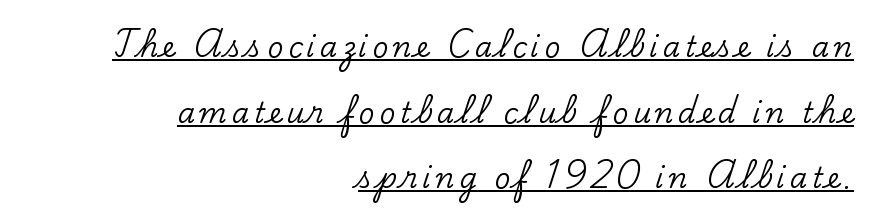
{"serif": "yes", "width": "normal", "stroke_contrast": "low", "x_height": "small", "monospaced": "no", "underline": "yes", "align": "right", "line_spacing": "loose", "line_spacing_ratio": 2.34, "glyph_px": 28}
